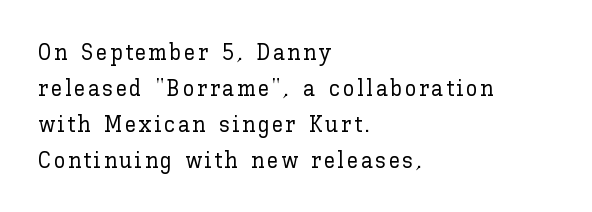
The image shows 23 px text type, upright; set left-aligned, normal line spacing (1.56x), not underlined.
